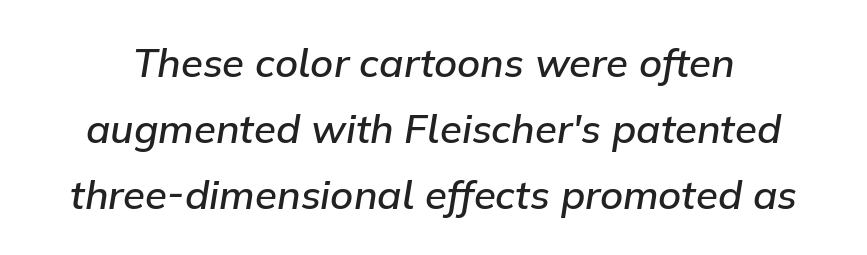
{"italic": "yes", "lean": "right", "slant_degrees": 9, "bold": "semi", "weight": "semibold", "width": "normal", "stroke_contrast": "low", "x_height": "medium", "monospaced": "no", "underline": "no", "line_spacing": "normal", "line_spacing_ratio": 1.65, "letter_spacing": "normal", "letter_spacing_em": 0.0, "glyph_px": 40}
